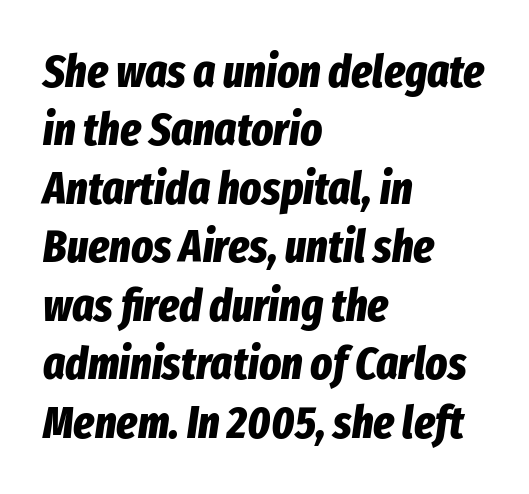
The typography opts for an oblique posture over an upright one. The area under the type is left untouched. Whoever set this chose a conventional vertical rhythm. Reading down the block, your eye returns to a fixed left position each line. Looks like regular typesetting: each glyph gets only the width it needs.
